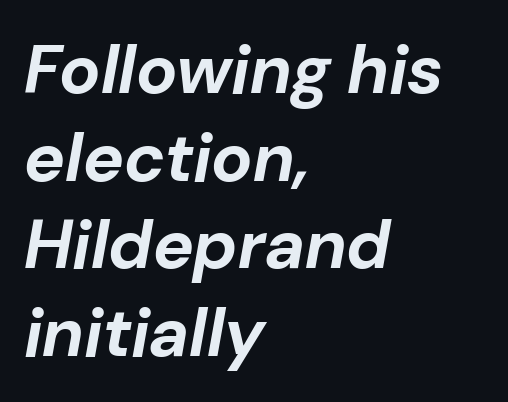
How are the letters spaced? Ordinarily, with no added tracking. Bare-footed words on every line. Observe the lean: these are italic letterforms. Horizontally, the lines are justified to the leading edge only. Think of a printed novel: that variable character pitch is what you see here. Vertically, the passage feels balanced, rows spaced as you'd expect.
